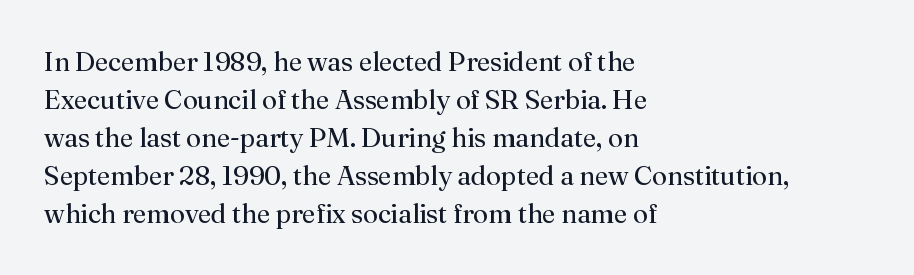
Q: Is the text bold? A: No.
Q: Is the text italic (slanted)? A: No, it is upright.
Q: Is the text underlined? A: No.
Q: How is the paragraph aligned? A: Left-aligned.
Q: Is the spacing between letters normal or unusually wide? A: Normal.
Q: Is the spacing between lines tight, normal or loose? A: Normal.
